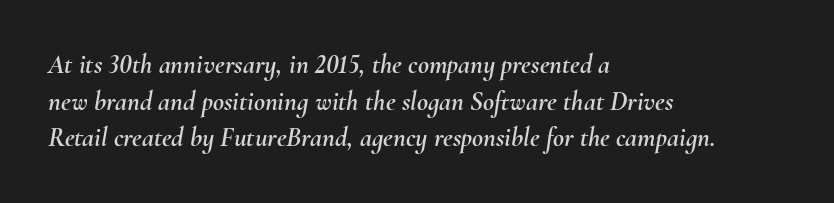
Students, observe: this is what conventionally led text looks like. Casual observation: everything's shoved over to the left. Between one letter and the next there's only the usual sliver of space. Words float on clear page, feet unadorned. Looking at the ascenders, they clearly lean.
